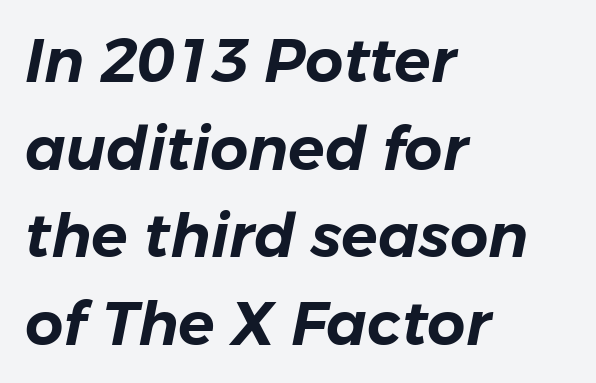
The passage shown is typed in a proportional face where columns would drift. Notice how the stems are inclined rather than vertical — that's the hallmark of italics. Default kerning and tracking; the words read as compact shapes. One-word summary of the alignment: left. Notice how descenders clear the ascenders below comfortably — that's standard leading.
